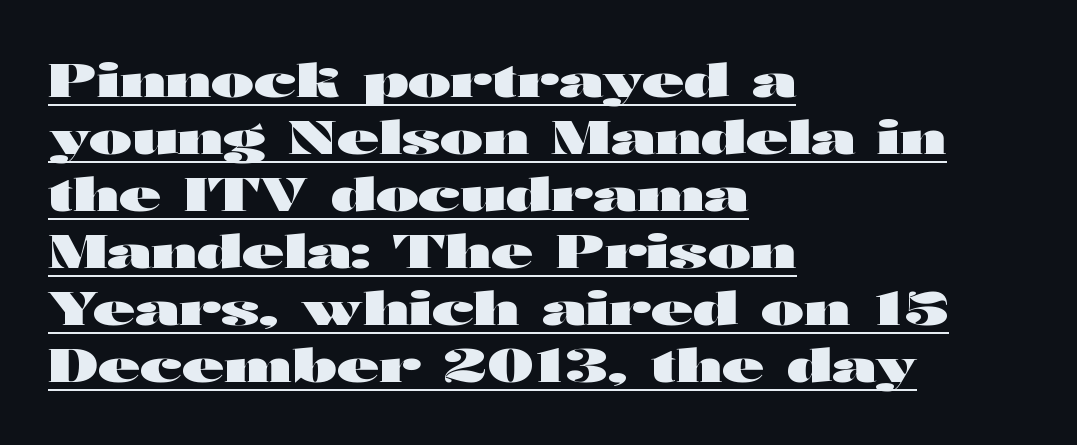
Characters remain perfectly vertical along every line. One-word summary of the alignment: left. Character widths vary here, with narrow letters taking less room than wide ones. Honestly, the underline is the first thing you notice here. These lines keep a tight, regular rhythm from letter to letter.
